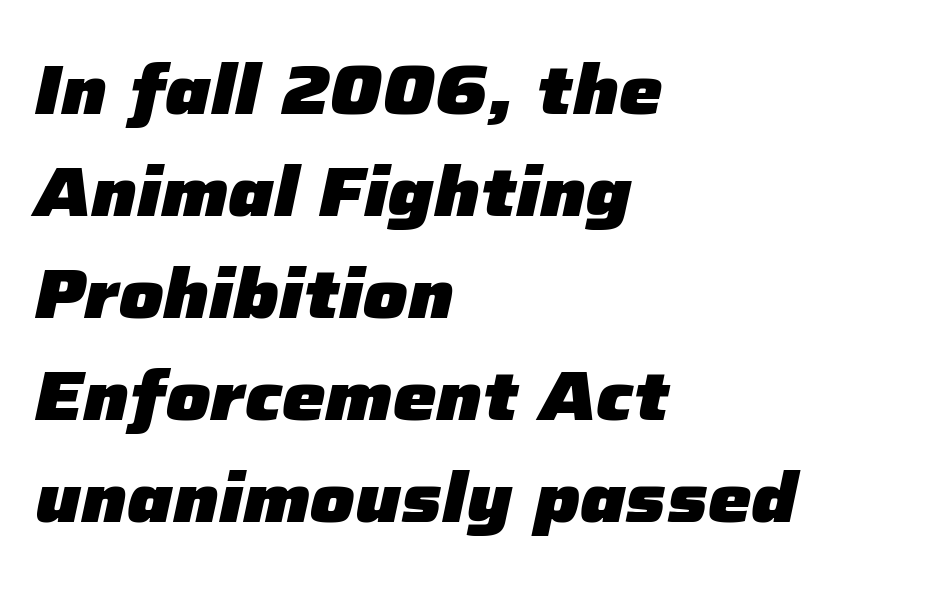
Varying glyph widths throughout — classic text-font behaviour. Quick note: interline space is typical. Type without underlining. An italicized treatment has been applied to the whole sample. Casual observation: everything's shoved over to the left. These words are printed bold, with thick strokes throughout.
